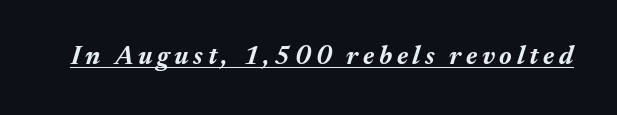
The lettering tilts uniformly, giving the passage an italic look. Bold? Absolutely — the strokes are thick and heavy. The sample's only ornament is a line tracing under the words.
